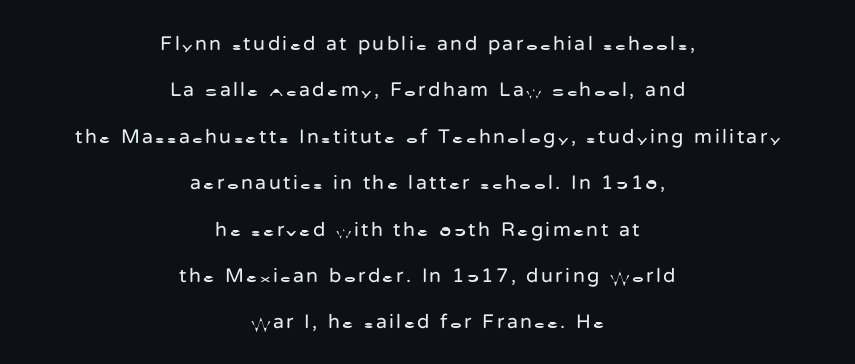
{"italic": "no", "bold": "no", "underline": "no", "align": "center", "line_spacing": "loose", "line_spacing_ratio": 2.32, "glyph_px": 20}
